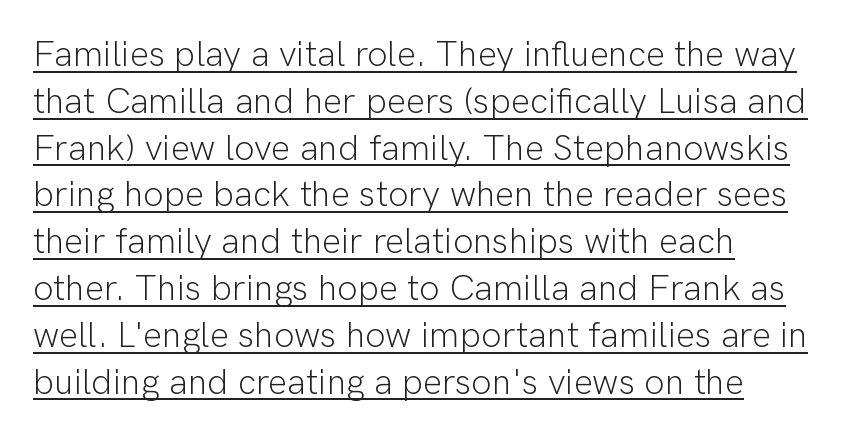
Q: Is the text bold? A: No.
Q: Is the text italic (slanted)? A: No, it is upright.
Q: Is the typeface a serif or a sans-serif typeface? A: Sans-serif.
Q: Is the text underlined? A: Yes.
Q: How is the paragraph aligned? A: Left-aligned.
Q: Is the spacing between letters normal or unusually wide? A: Normal.
Q: Is the spacing between lines tight, normal or loose? A: Normal.
Q: Width (condensed, normal, or wide)? A: Normal.
Q: Stroke contrast? A: Low.
Q: x-height? A: Medium.
Q: Monospaced? A: No.
